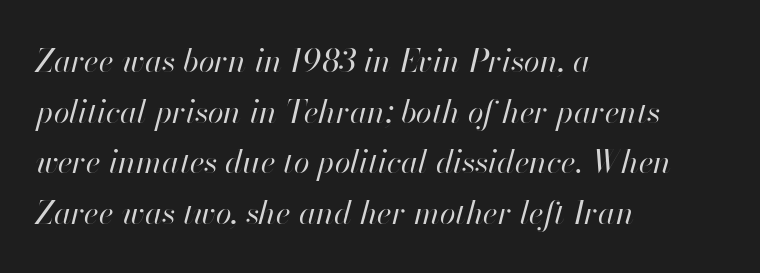
This is oblique type, the kind used for emphasis or titles. Notice how the passage keeps a crisp vertical edge on the left only. The gaps between neighbouring characters are ordinary and unremarkable. Glance below the letters and you will spot only blank space. Character widths vary here, with narrow letters taking less room than wide ones.
